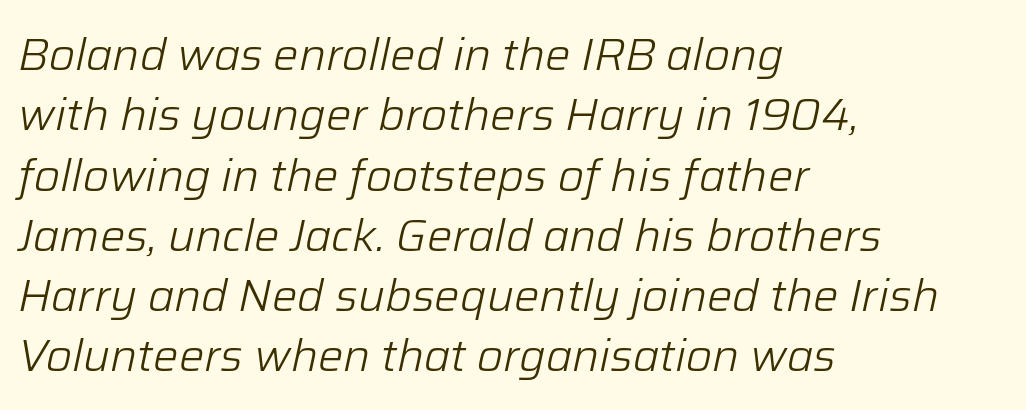
Q: Is the text bold? A: No.
Q: Is the text italic (slanted)? A: Yes, it leans right by about 12 degrees.
Q: Is the text underlined? A: No.
Q: How is the paragraph aligned? A: Left-aligned.
Q: Is the spacing between letters normal or unusually wide? A: Normal.
Q: Is the spacing between lines tight, normal or loose? A: Normal.
Q: Width (condensed, normal, or wide)? A: Normal.
Q: Stroke contrast? A: Low.
Q: x-height? A: Medium.
Q: Monospaced? A: No.
